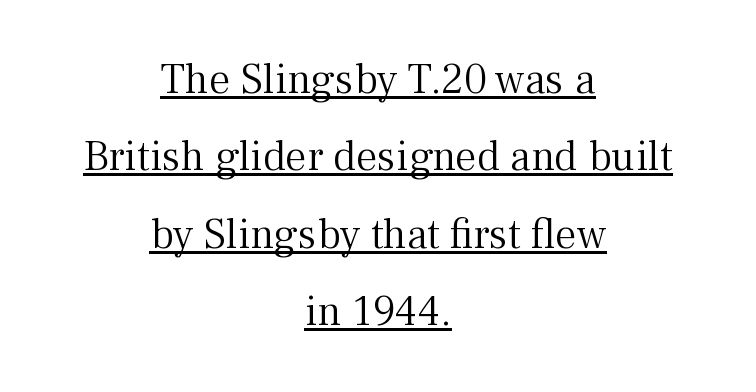
The image shows 43 px light serif type, upright; set centered, line spacing 1.8x, normal letter spacing, underlined; medium stroke contrast and a medium x-height.
